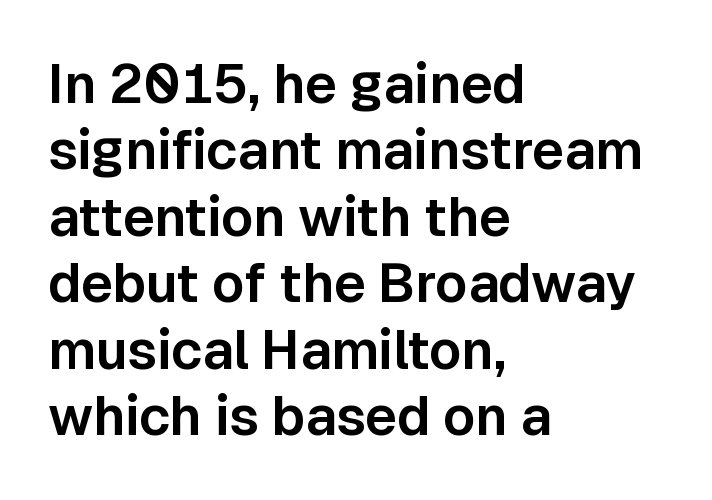
This sample uses a sans-serif face. It's the straight-up-and-down kind of type. Character widths vary here, with narrow letters taking less room than wide ones. Is the block centered? No — it sits flush against the left margin.
